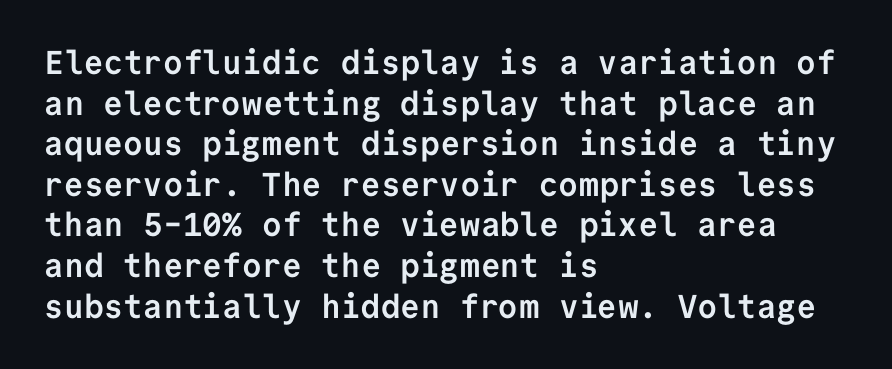
Q: Is the text bold? A: Yes.
Q: Is the text italic (slanted)? A: No, it is upright.
Q: Is the typeface a serif or a sans-serif typeface? A: Sans-serif.
Q: Is the text underlined? A: No.
Q: How is the paragraph aligned? A: Left-aligned.
Q: Is the spacing between letters normal or unusually wide? A: Normal.
Q: Width (condensed, normal, or wide)? A: Normal.
Q: Stroke contrast? A: Low.
Q: x-height? A: Medium.
Q: Monospaced? A: Yes.
